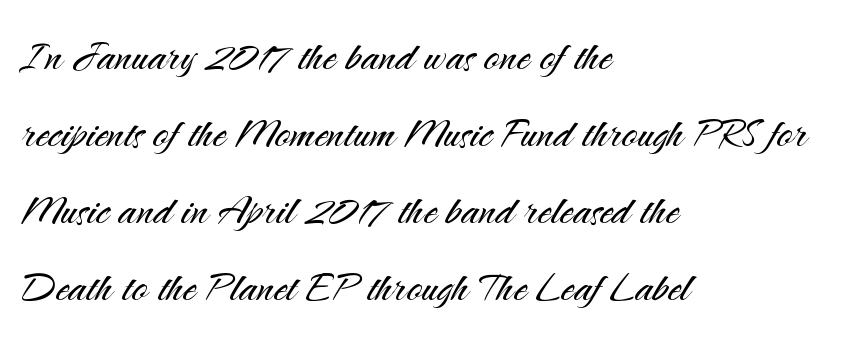
{"serif": "no", "bold": "no", "weight": "light", "width": "normal", "stroke_contrast": "medium", "x_height": "small", "monospaced": "no", "underline": "no", "align": "left", "line_spacing": "normal", "line_spacing_ratio": 1.45, "letter_spacing": "normal", "letter_spacing_em": 0.0, "glyph_px": 53}
